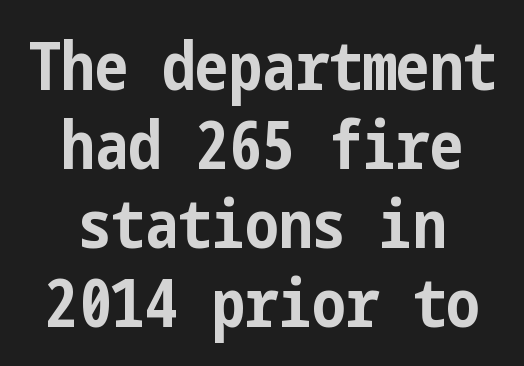
The image shows 67 px bold, condensed sans-serif type, upright; set centered, line spacing 1.18x, normal letter spacing, not underlined; low stroke contrast and a medium x-height.
